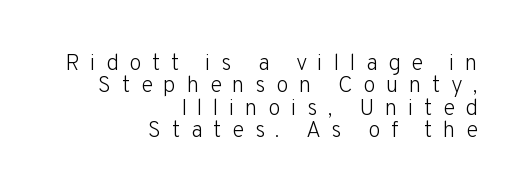
Q: Is the text bold? A: No.
Q: Is the text italic (slanted)? A: No, it is upright.
Q: Is the text underlined? A: No.
Q: How is the paragraph aligned? A: Right-aligned.
Q: Is the spacing between letters normal or unusually wide? A: Unusually wide.
Q: Is the spacing between lines tight, normal or loose? A: Tight.
